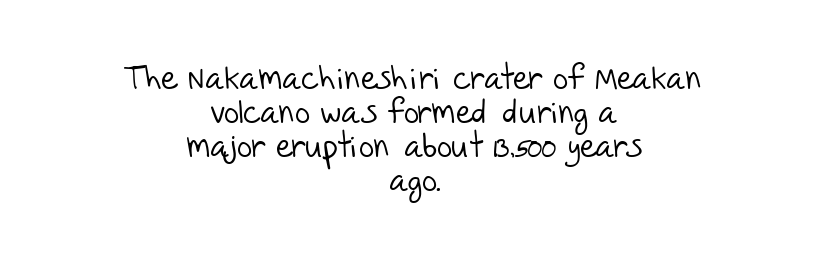
Successive baselines arrive quickly, one right under another. A typesetter would call this zero additional tracking. These lines are composed in type without serifs. A bare baseline throughout the passage. The lines in this sample share a center point and differ in where they start and stop.
